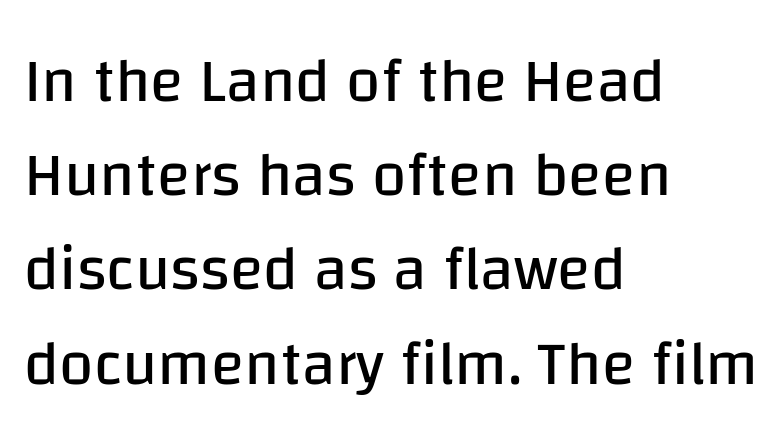
{"serif": "no", "italic": "no", "bold": "no", "weight": "regular", "width": "normal", "stroke_contrast": "low", "x_height": "large", "monospaced": "no", "underline": "no", "align": "left", "line_spacing": "normal", "line_spacing_ratio": 1.52, "letter_spacing": "normal", "letter_spacing_em": 0.0, "glyph_px": 62}
